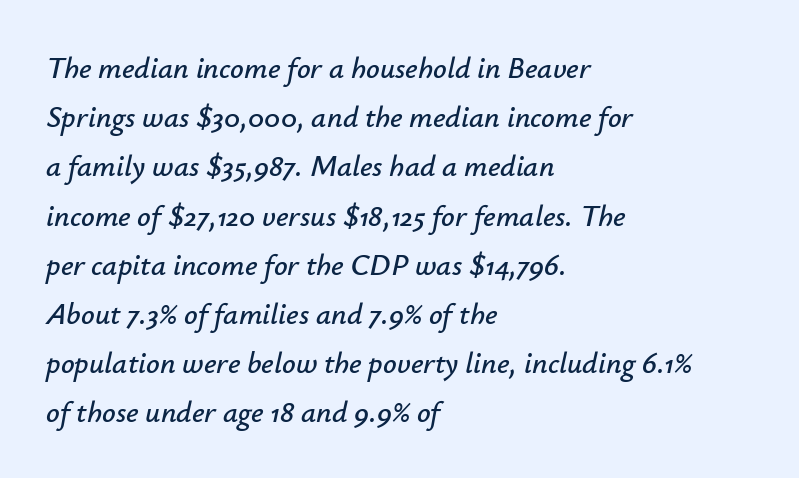
Each letter keeps its own natural width here, so spacing adapts to shape. Each line starts at the same left margin while the right side varies. Characters follow at the spacing the type designer built in. Descenders are the only things crossing below the line. These lines were composed using italics.
